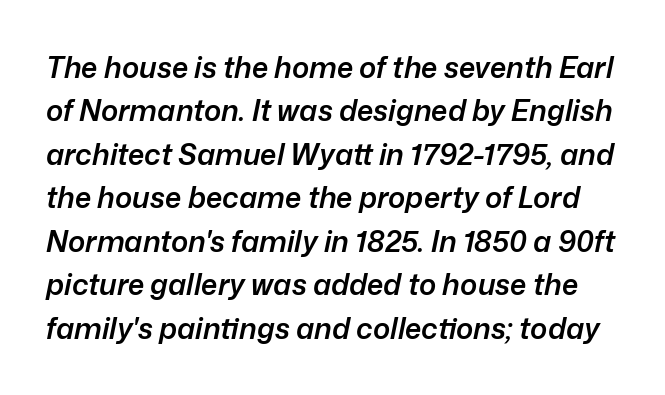
The image shows 29 px semibold type, italic (leaning right); set normal line spacing (1.5x), normal letter spacing, not underlined; low stroke contrast and a medium x-height.
